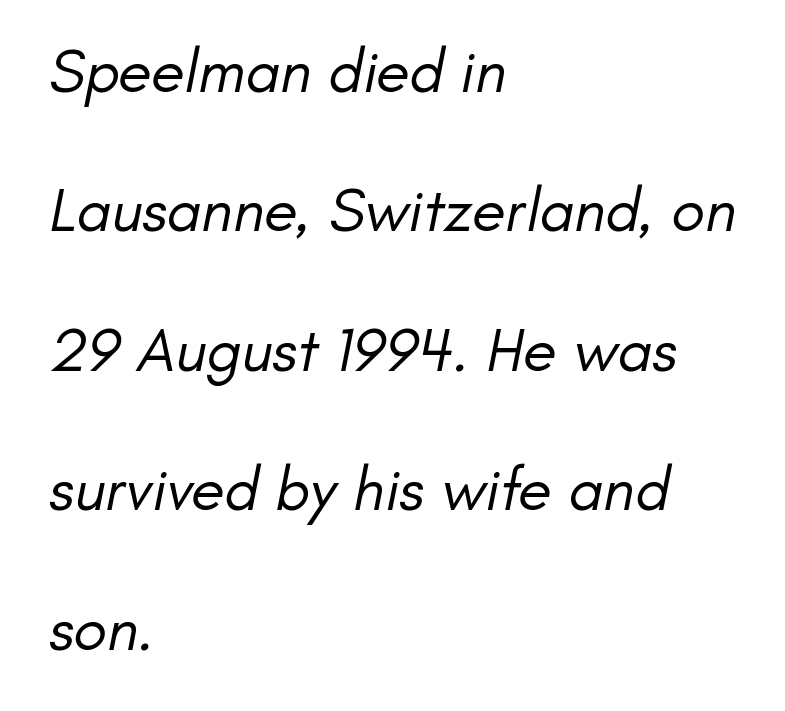
The image shows 62 px regular-weight sans-serif type; set left-aligned, loose line spacing (2.25x), normal letter spacing, not underlined; low stroke contrast and a small x-height.
